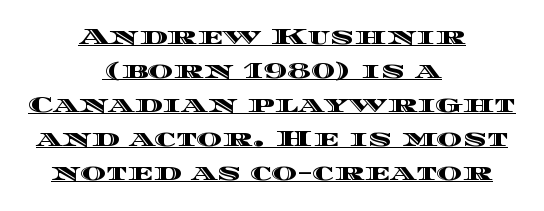
{"italic": "no", "underline": "yes", "align": "center", "line_spacing": "normal", "line_spacing_ratio": 1.55, "letter_spacing": "normal", "letter_spacing_em": 0.0, "glyph_px": 22}
